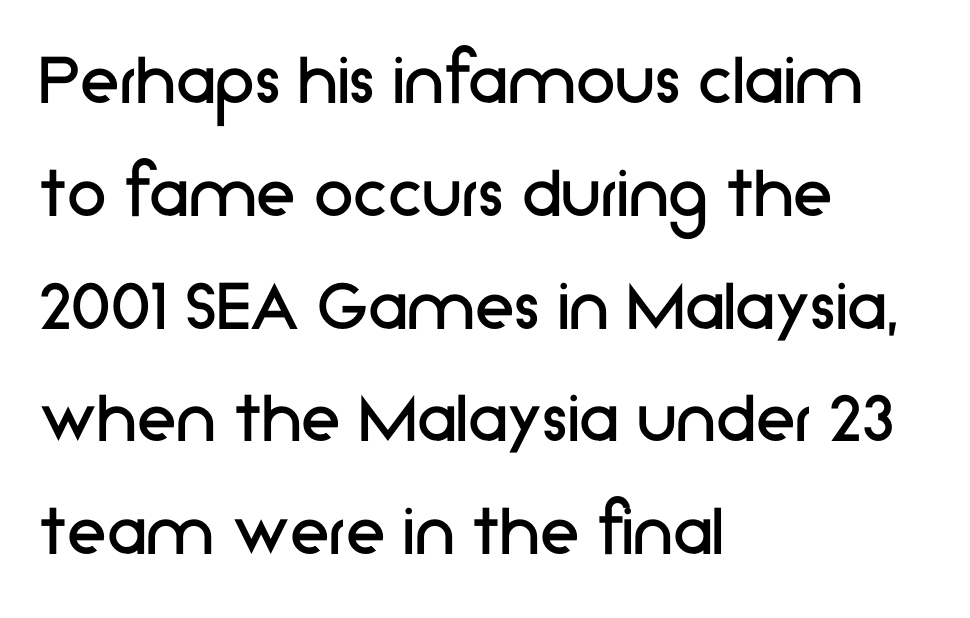
{"serif": "no", "italic": "no", "bold": "no", "weight": "regular", "width": "normal", "stroke_contrast": "low", "x_height": "medium", "monospaced": "no", "underline": "no", "align": "left", "line_spacing": "normal", "line_spacing_ratio": 1.41, "letter_spacing": "normal", "letter_spacing_em": 0.0, "glyph_px": 80}
